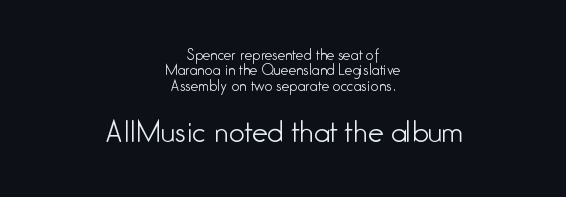
The image shows 28 px light, condensed sans-serif type, upright; set centered, tight line spacing (1.09x), normal letter spacing, not underlined; the second (bottom) block is 2.0x larger; low stroke contrast and a medium x-height.
